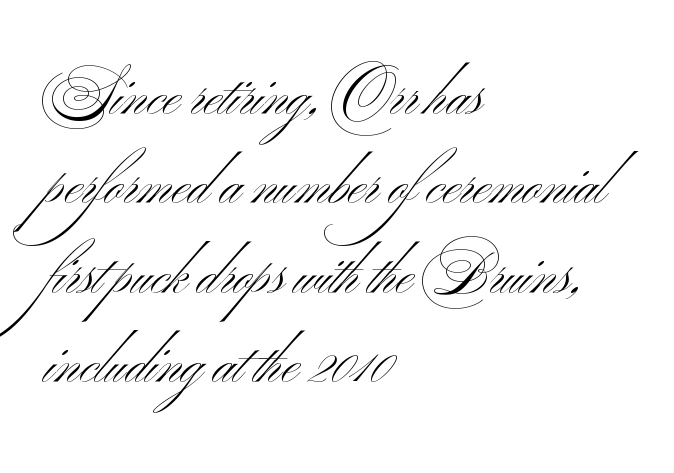
Q: Is the text bold? A: No.
Q: Is the typeface a serif or a sans-serif typeface? A: Sans-serif.
Q: Is the text underlined? A: No.
Q: How is the paragraph aligned? A: Left-aligned.
Q: Is the spacing between letters normal or unusually wide? A: Normal.
Q: Is the spacing between lines tight, normal or loose? A: Normal.
Q: Width (condensed, normal, or wide)? A: Wide.
Q: Stroke contrast? A: Medium.
Q: x-height? A: Small.
Q: Monospaced? A: No.
